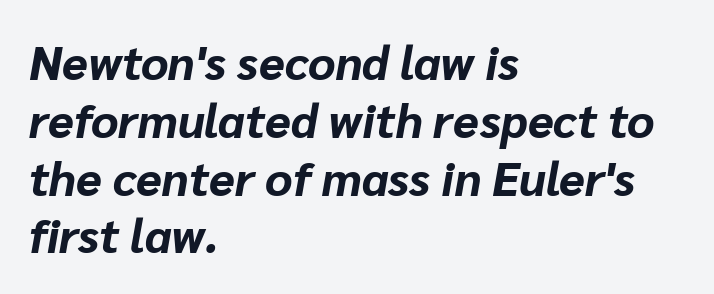
The image shows 47 px bold type, italic (leaning right); set left-aligned, line spacing 1.23x, normal letter spacing, not underlined; low stroke contrast and a medium x-height.
